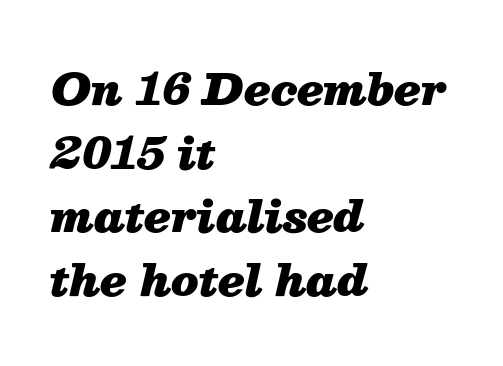
The leading is moderate, giving the passage an even texture. These lines are set flush left with a ragged right edge. Observe the ordinary spacing: letters are neighbours, not strangers. Rendered with sloped, italic letterforms. Each letter keeps its own natural width here, so spacing adapts to shape.
